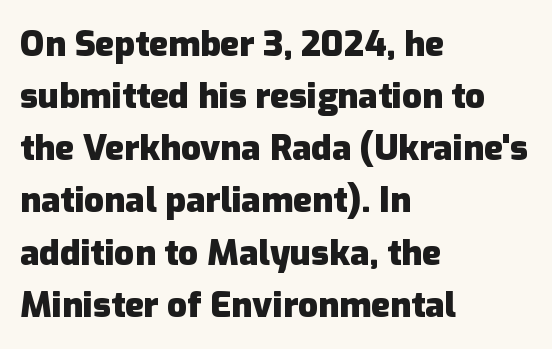
The image shows 35 px heavy sans-serif type, upright; set left-aligned, normal line spacing (1.49x), normal letter spacing, not underlined; low stroke contrast and a medium x-height.
